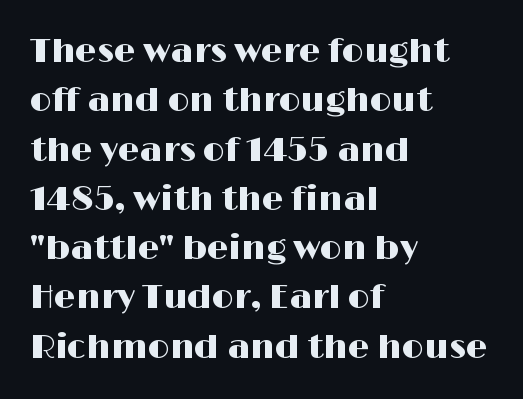
The image shows 34 px wide sans-serif type, upright; set left-aligned, normal line spacing (1.45x), normal letter spacing, not underlined; high stroke contrast and a medium x-height.
